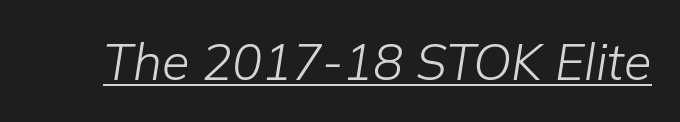
The image shows 50 px light type, italic (leaning right); set normal letter spacing, underlined; low stroke contrast and a medium x-height.
